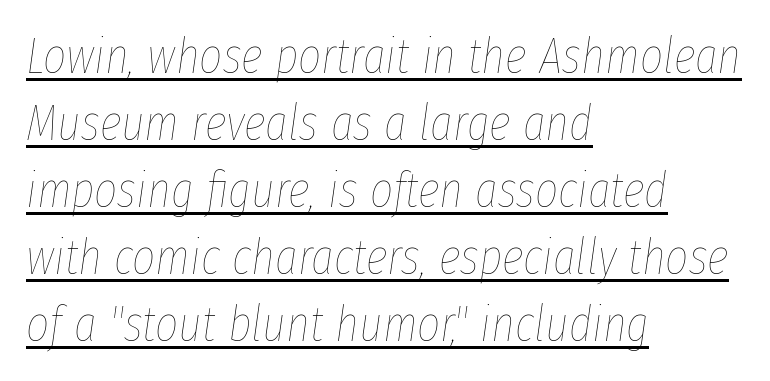
The image shows 50 px thin, condensed type, italic (leaning right); set left-aligned, normal line spacing (1.34x), normal letter spacing, underlined; low stroke contrast and a medium x-height.
